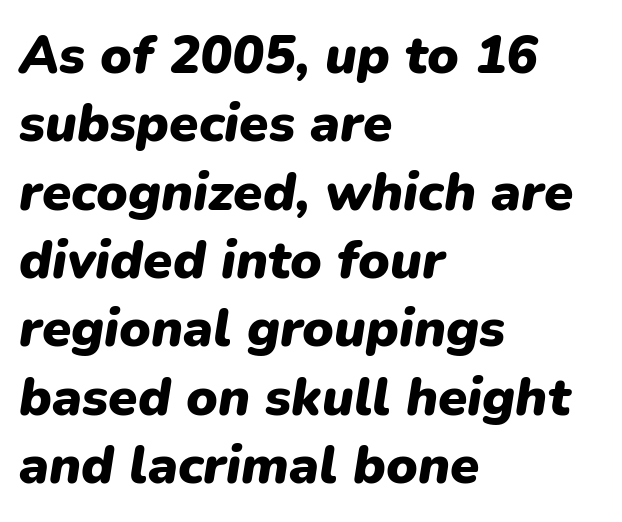
The image shows 53 px heavy type, italic (leaning right); set left-aligned, normal line spacing (1.29x), normal letter spacing, not underlined; low stroke contrast and a medium x-height.
